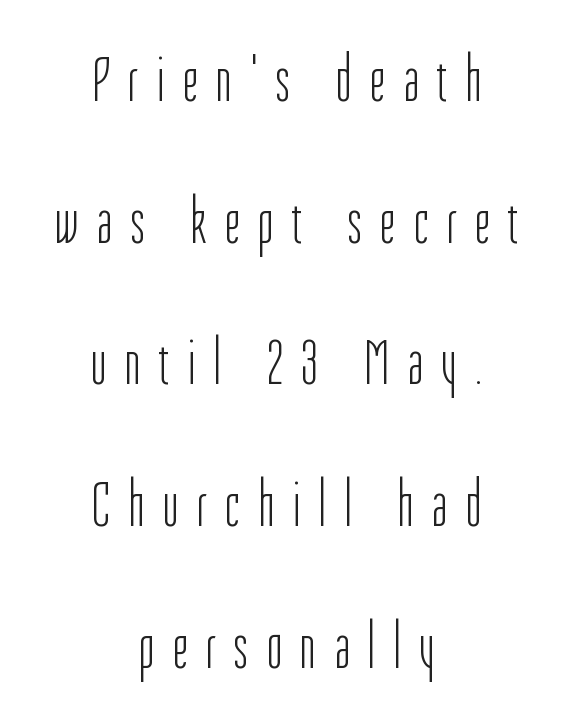
Short and long lines alike share a common midpoint. The glyphs in this specimen are sans serif. Think of a printed novel: that variable character pitch is what you see here. The typography opts for an upright posture over an oblique one.
